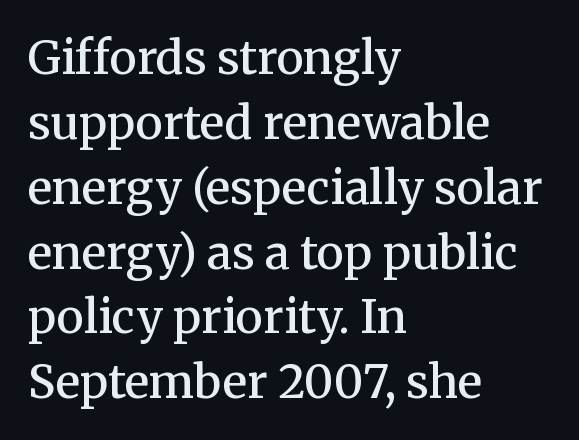
Q: Is the text bold? A: Semi-bold.
Q: Is the text italic (slanted)? A: No, it is upright.
Q: Is the typeface a serif or a sans-serif typeface? A: Serif.
Q: Is the text underlined? A: No.
Q: How is the paragraph aligned? A: Left-aligned.
Q: Is the spacing between letters normal or unusually wide? A: Normal.
Q: Is the spacing between lines tight, normal or loose? A: Normal.
Q: Width (condensed, normal, or wide)? A: Normal.
Q: Stroke contrast? A: Medium.
Q: x-height? A: Medium.
Q: Monospaced? A: No.
